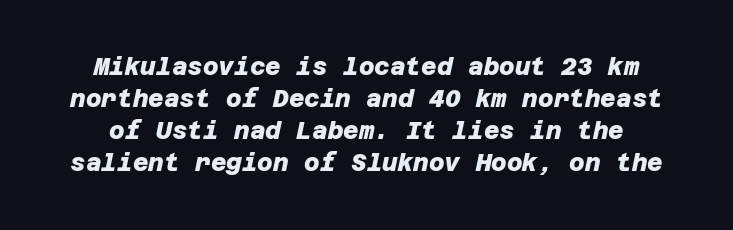
How would I describe the line gaps? Plain and ordinary. The letterforms sit shoulder to shoulder at normal distance. Decoration check: the copy has no underline. Notice how thick the strokes are: this is what a full bold looks like.
